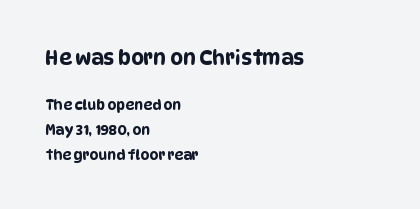
The image shows 20 px text type; set left-aligned, line spacing 1.77x, normal letter spacing, not underlined; the first (top) block is 1.43x larger.
